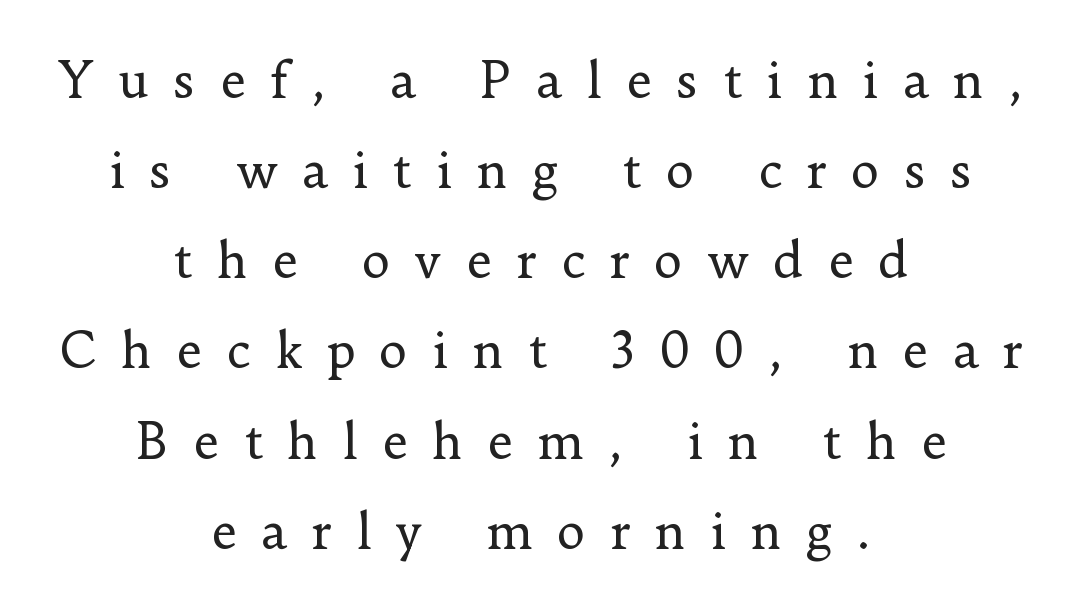
Note the varied advance widths — an 'i' is clearly narrower than an 'm'. Observe the serifs anchoring each vertical stroke in this sample. Any mark beneath the type? The region is blank. Tracking here is generous; glyphs stand well apart from one another. Caption: multi-line text, centered on the measure.
